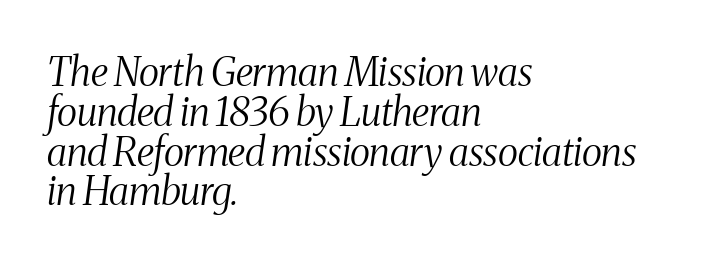
The image shows 39 px light, condensed serif type, italic (leaning right); set left-aligned, tight line spacing (1.02x), normal letter spacing, not underlined; medium stroke contrast and a medium x-height.
